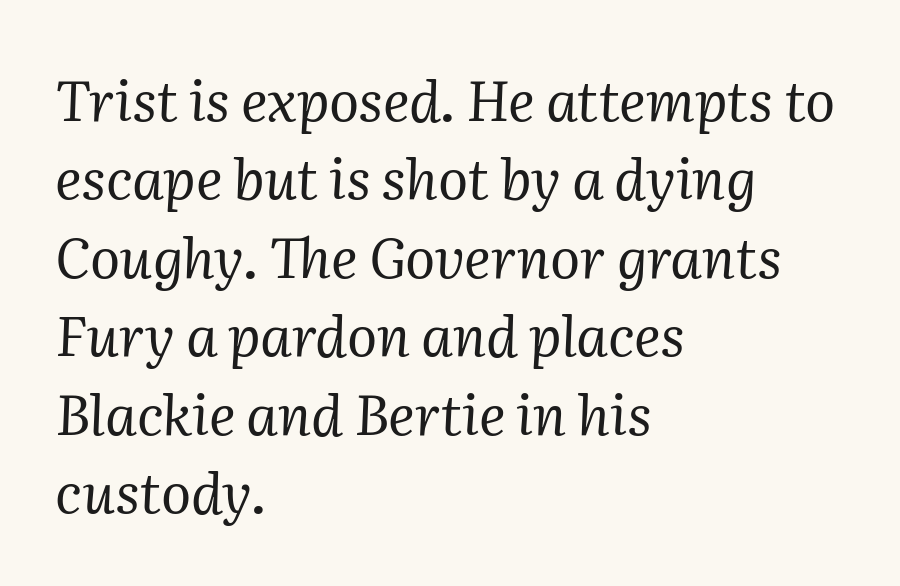
The image shows 56 px regular-weight serif type, italic (leaning right); set left-aligned, normal line spacing (1.4x), normal letter spacing, not underlined; medium stroke contrast and a medium x-height.
